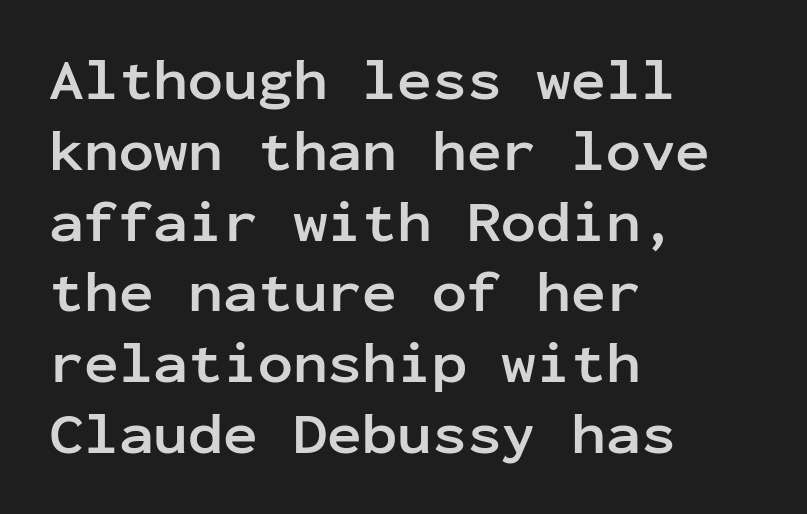
This is sans-serif lettering, the kind often seen on screens and signage. Horizontal alignment here is leftward, the default for most running prose. Nobody drew a line under any word here. What stands out about the letter spacing? Nothing — it is the standard amount. Students, this is bold: see how much ink each stroke carries.
